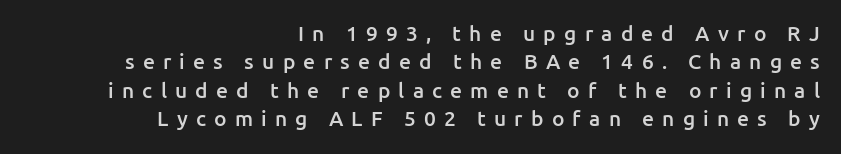
Q: Is the text bold? A: Semi-bold.
Q: Is the text italic (slanted)? A: No, it is upright.
Q: Is the text underlined? A: No.
Q: How is the paragraph aligned? A: Right-aligned.
Q: Is the spacing between letters normal or unusually wide? A: Unusually wide.
Q: Is the spacing between lines tight, normal or loose? A: Normal.
